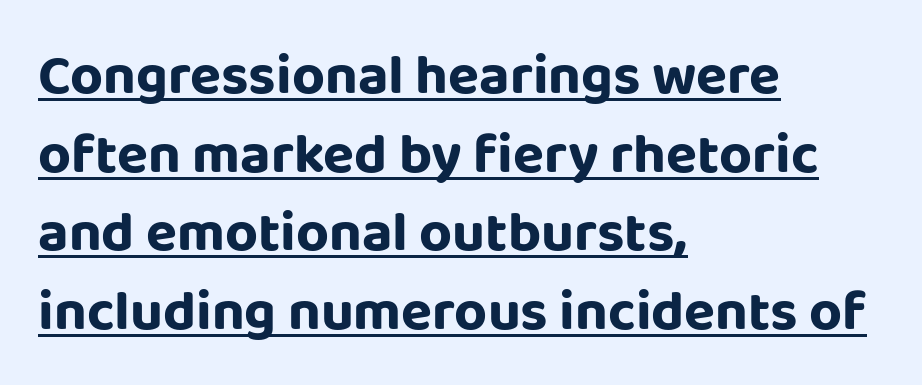
The text block is weighted toward the left margin, trailing off unevenly rightward. Examine the stroke ends and you'll find no serifs. Is there an underline? Yes — a line sits under the letters. Think of a printed novel: that variable character pitch is what you see here.
